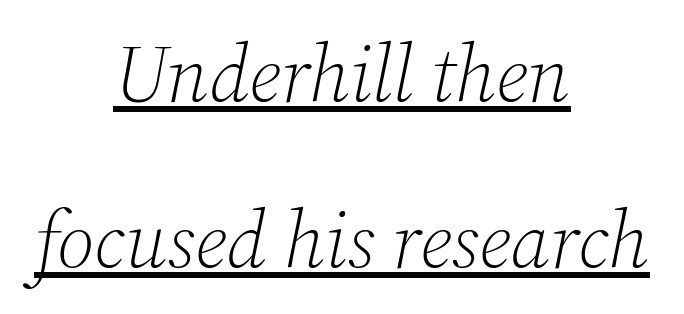
The image shows 80 px light serif type, italic (leaning right); set centered, loose line spacing (2.07x), normal letter spacing, underlined; medium stroke contrast and a medium x-height.
